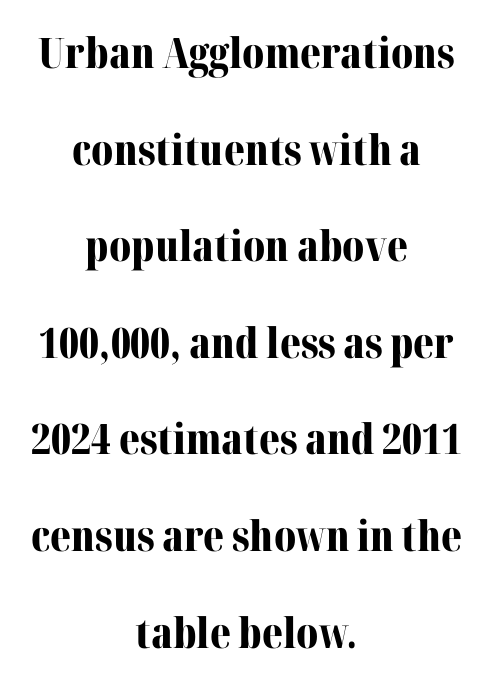
{"serif": "yes", "italic": "no", "bold": "yes", "weight": "bold", "width": "normal", "stroke_contrast": "medium", "x_height": "medium", "monospaced": "no", "underline": "no", "align": "center", "line_spacing": "loose", "line_spacing_ratio": 2.3, "letter_spacing": "normal", "letter_spacing_em": 0.0, "glyph_px": 42}
